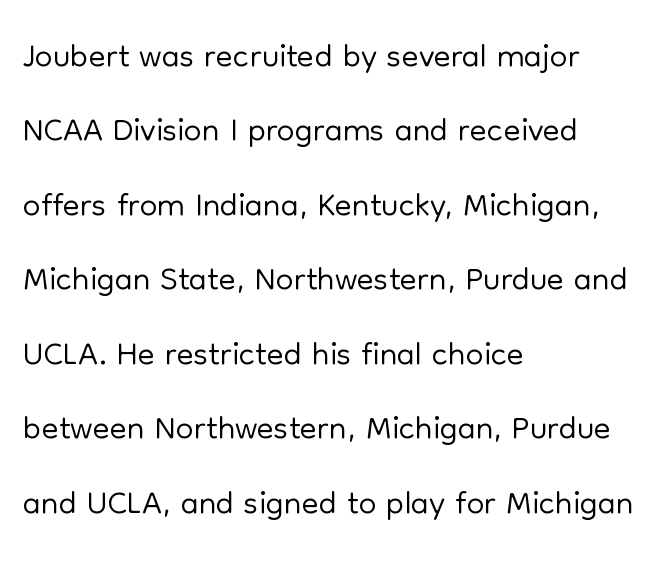
{"serif": "no", "italic": "no", "bold": "no", "weight": "light", "width": "normal", "stroke_contrast": "low", "x_height": "medium", "monospaced": "no", "underline": "no", "align": "left", "line_spacing": "normal", "line_spacing_ratio": 1.49, "letter_spacing": "normal", "letter_spacing_em": 0.0, "glyph_px": 50}
